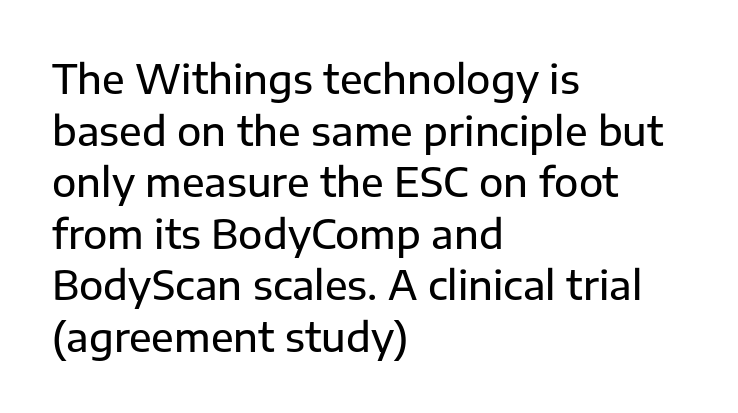
This rendering uses left alignment, leaving the right contour irregular. Standard letterfit; no display-style spreading of the glyphs. Do the letters lean? They stand straight. Nope, no serifs anywhere on these letters. Do the characters align in a grid? No, the font is proportional. Vertical spacing — default.
